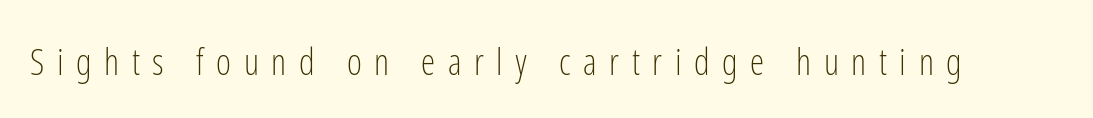
{"serif": "no", "italic": "no", "bold": "no", "weight": "light", "width": "condensed", "stroke_contrast": "low", "x_height": "medium", "monospaced": "no", "underline": "no", "letter_spacing": "wide", "letter_spacing_em": 0.35, "glyph_px": 36}
